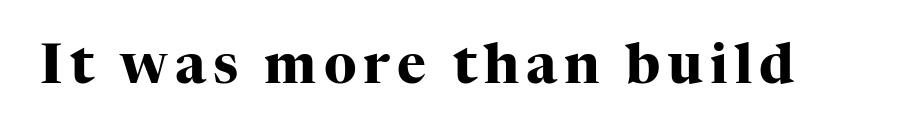
Is there any slant? The stems are plumb. The text was rendered using a seriffed face with decorative stroke endings. Character widths vary here, with narrow letters taking less room than wide ones. Heavy, bold letterforms.
